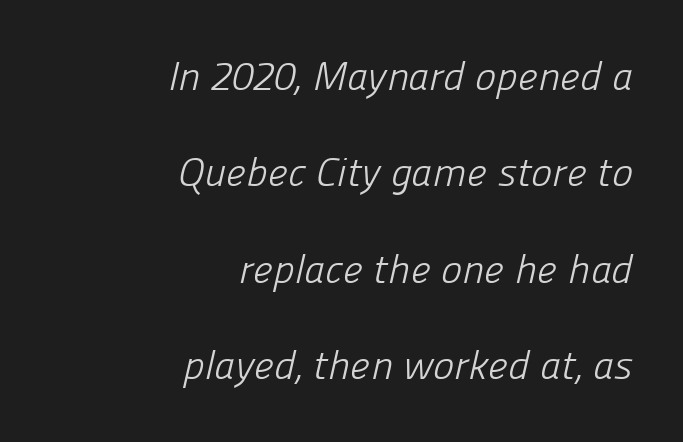
Q: Is the text bold? A: No.
Q: Is the typeface a serif or a sans-serif typeface? A: Sans-serif.
Q: Is the text underlined? A: No.
Q: How is the paragraph aligned? A: Right-aligned.
Q: Is the spacing between letters normal or unusually wide? A: Normal.
Q: Is the spacing between lines tight, normal or loose? A: Loose.
Q: Width (condensed, normal, or wide)? A: Normal.
Q: Stroke contrast? A: Low.
Q: x-height? A: Medium.
Q: Monospaced? A: No.
